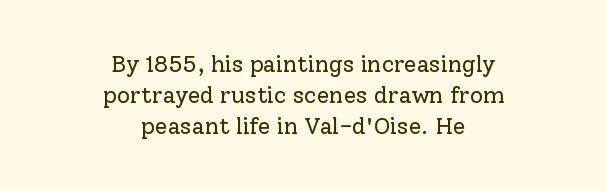
Glyph-to-glyph distance matches everyday printed text. Stroke thickness stays within the range of a standard reading face or lighter. Typeset on center — no edge is straight. Characters remain perfectly vertical along every line. This rendering features lettering with no underline.
